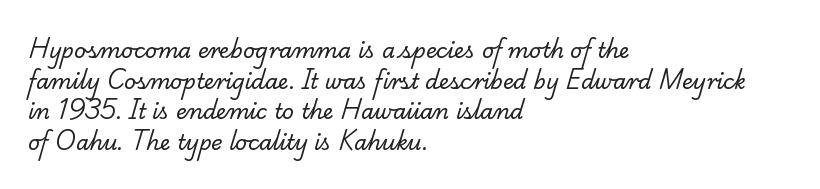
The image shows 21 px text type; set left-aligned, normal line spacing (1.46x), normal letter spacing, not underlined.
